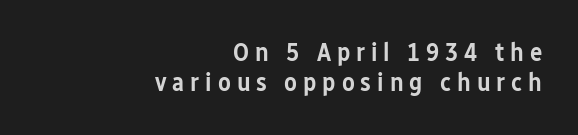
{"italic": "no", "bold": "semi", "underline": "no", "align": "right", "line_spacing_ratio": 1.16, "letter_spacing": "wide", "letter_spacing_em": 0.23, "glyph_px": 26}
